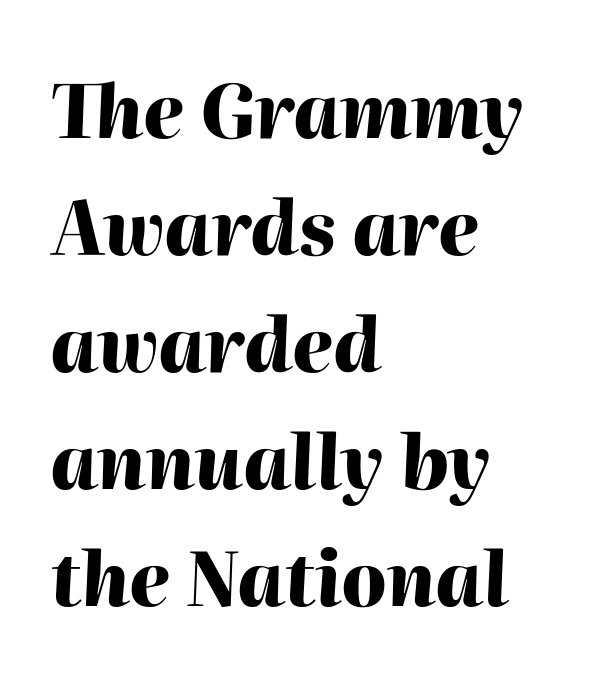
{"italic": "yes", "lean": "right", "slant_degrees": 2, "bold": "yes", "weight": "heavy", "width": "normal", "stroke_contrast": "high", "x_height": "medium", "monospaced": "no", "underline": "no", "align": "left", "line_spacing": "normal", "line_spacing_ratio": 1.58, "letter_spacing": "normal", "letter_spacing_em": 0.0, "glyph_px": 74}
